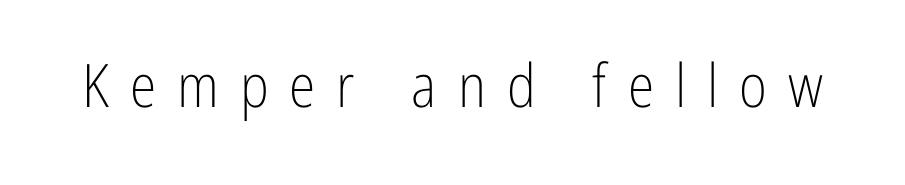
{"serif": "no", "italic": "no", "bold": "no", "weight": "light", "width": "condensed", "stroke_contrast": "low", "x_height": "medium", "monospaced": "no", "underline": "no", "letter_spacing": "wide", "letter_spacing_em": 0.35, "glyph_px": 60}
